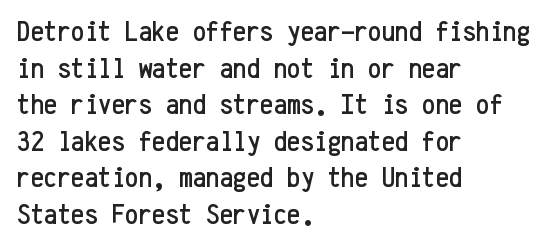
Q: Is the text italic (slanted)? A: No, it is upright.
Q: Is the typeface a serif or a sans-serif typeface? A: Sans-serif.
Q: Is the text underlined? A: No.
Q: How is the paragraph aligned? A: Left-aligned.
Q: Is the spacing between letters normal or unusually wide? A: Normal.
Q: Width (condensed, normal, or wide)? A: Condensed.
Q: Stroke contrast? A: Low.
Q: x-height? A: Medium.
Q: Monospaced? A: Yes.
